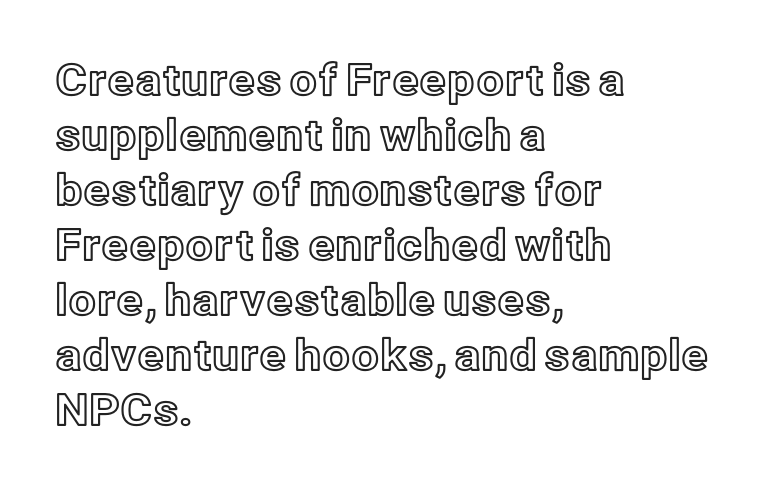
Each word holds together tightly as a unit, with standard inter-letter gaps. These lines are rendered in a variable-pitch font. This is the regular roman posture of the typeface. Lines of text with bare space underneath. Does the copy run flush right? No — it runs flush left.
